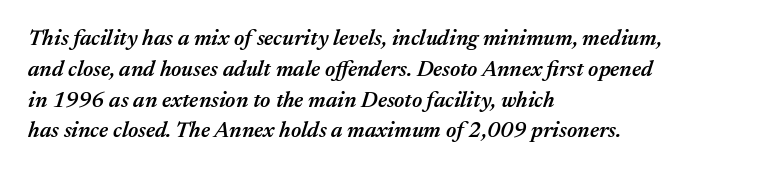
{"italic": "yes", "lean": "right", "slant_degrees": 17, "bold": "semi", "underline": "no", "align": "left", "line_spacing": "normal", "line_spacing_ratio": 1.4, "letter_spacing": "normal", "letter_spacing_em": 0.0, "glyph_px": 22}
